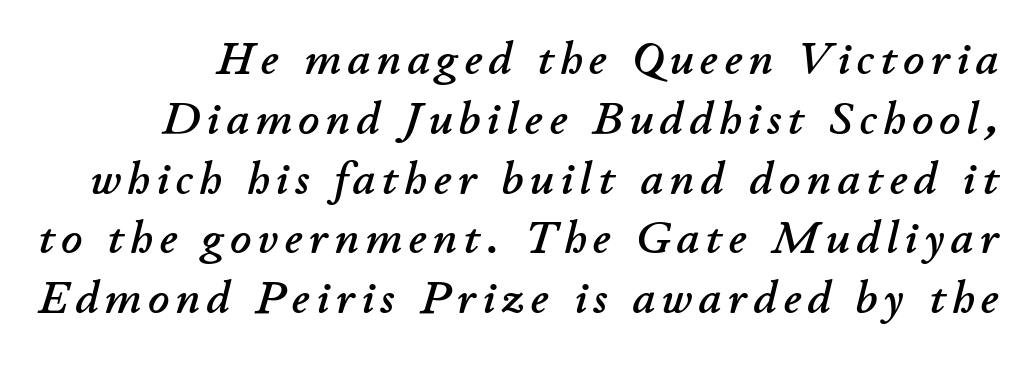
Compared with ordinary roman type, these characters are visibly tilted. Is there much room between lines? A standard amount, neither cramped nor airy. A clean baseline with only descenders dipping below it. This sample has the flowing, uneven cadence of proportional lettering.
